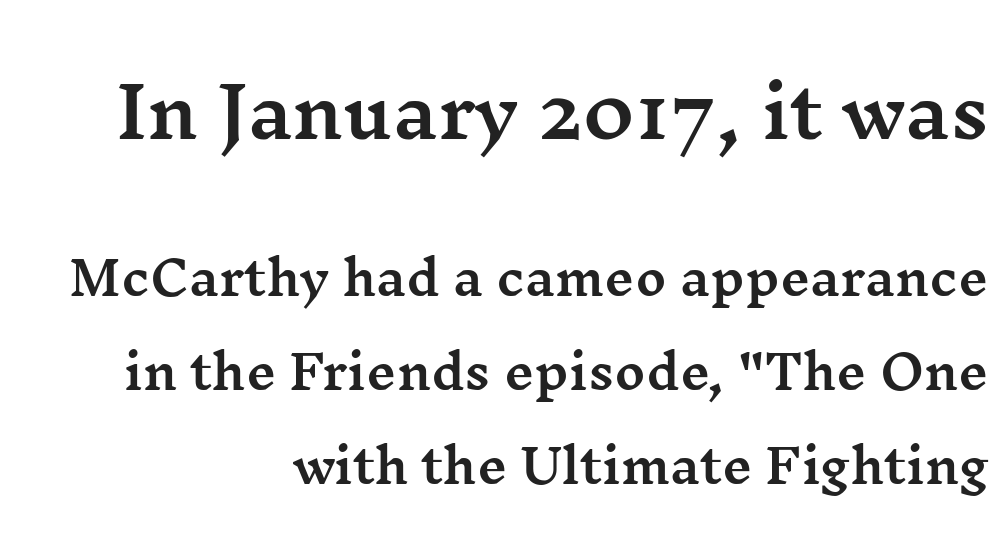
Q: Is the text italic (slanted)? A: No, it is upright.
Q: Is the typeface a serif or a sans-serif typeface? A: Serif.
Q: Is the text underlined? A: No.
Q: How is the paragraph aligned? A: Right-aligned.
Q: Is the spacing between letters normal or unusually wide? A: Normal.
Q: Is the spacing between lines tight, normal or loose? A: Loose.
Q: Which block of text is set in a larger size, the first (top) or the second (bottom)? A: The first (top) one.
Q: Width (condensed, normal, or wide)? A: Wide.
Q: Stroke contrast? A: Medium.
Q: x-height? A: Medium.
Q: Monospaced? A: No.
